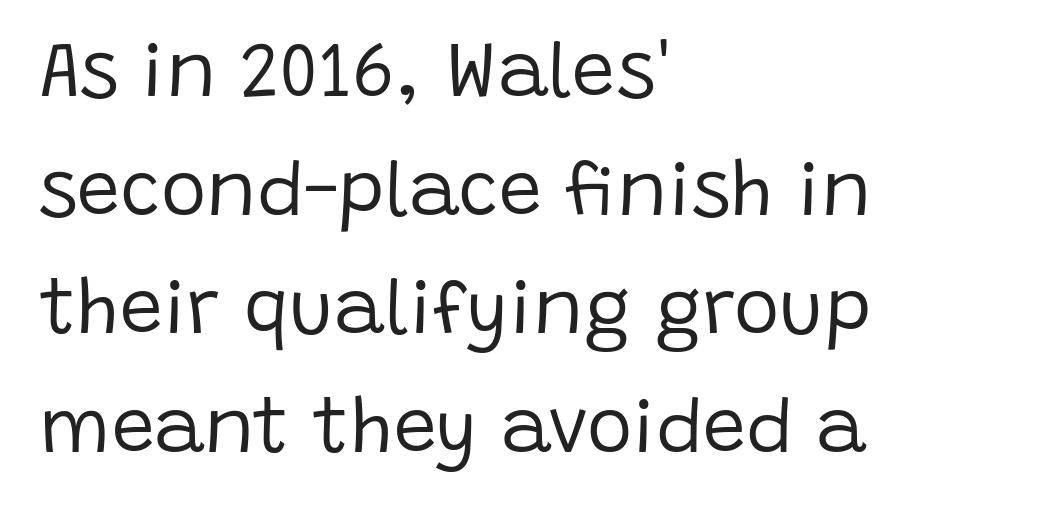
Q: Is the text bold? A: No.
Q: Is the text italic (slanted)? A: No, it is upright.
Q: Is the typeface a serif or a sans-serif typeface? A: Sans-serif.
Q: Is the text underlined? A: No.
Q: How is the paragraph aligned? A: Left-aligned.
Q: Is the spacing between letters normal or unusually wide? A: Normal.
Q: Is the spacing between lines tight, normal or loose? A: Normal.
Q: Width (condensed, normal, or wide)? A: Normal.
Q: Stroke contrast? A: Low.
Q: x-height? A: Large.
Q: Monospaced? A: No.
